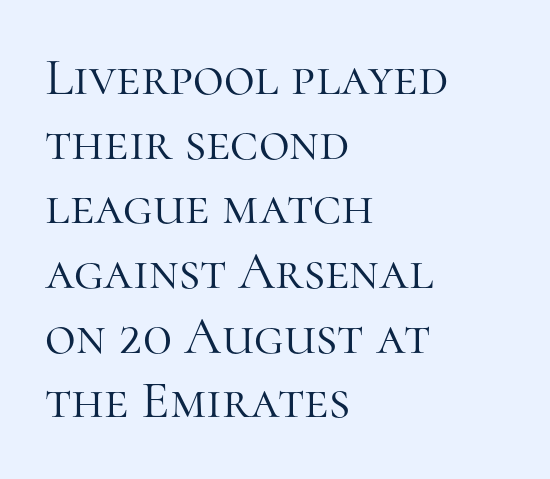
{"serif": "yes", "italic": "no", "bold": "no", "weight": "light", "width": "normal", "stroke_contrast": "high", "x_height": "medium", "monospaced": "no", "underline": "no", "align": "left", "line_spacing_ratio": 1.22, "letter_spacing": "normal", "letter_spacing_em": 0.0, "glyph_px": 53}
